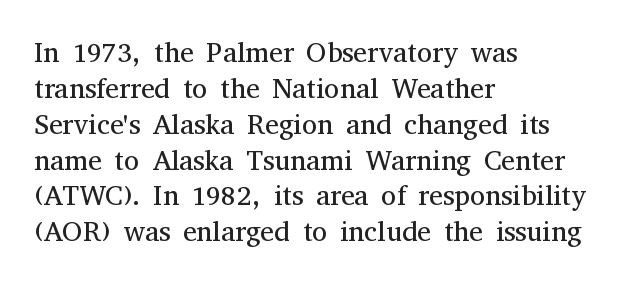
The image shows 28 px regular-weight serif type, upright; set left-aligned, normal line spacing (1.28x), normal letter spacing, not underlined; medium stroke contrast and a medium x-height.
